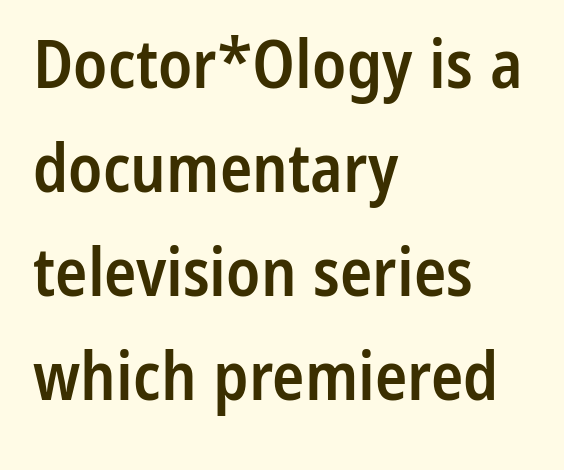
{"serif": "no", "italic": "no", "bold": "semi", "weight": "semibold", "width": "condensed", "stroke_contrast": "low", "x_height": "medium", "monospaced": "no", "underline": "no", "align": "left", "line_spacing": "normal", "line_spacing_ratio": 1.55, "letter_spacing": "normal", "letter_spacing_em": 0.0, "glyph_px": 67}
